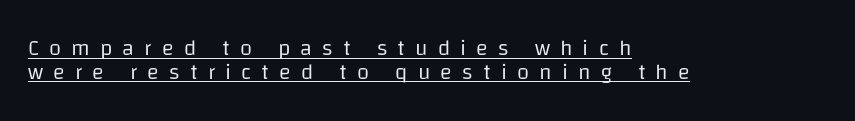
Q: Is the text bold? A: No.
Q: Is the text italic (slanted)? A: No, it is upright.
Q: Is the text underlined? A: Yes.
Q: How is the paragraph aligned? A: Left-aligned.
Q: Is the spacing between letters normal or unusually wide? A: Unusually wide.
Q: Is the spacing between lines tight, normal or loose? A: Tight.
